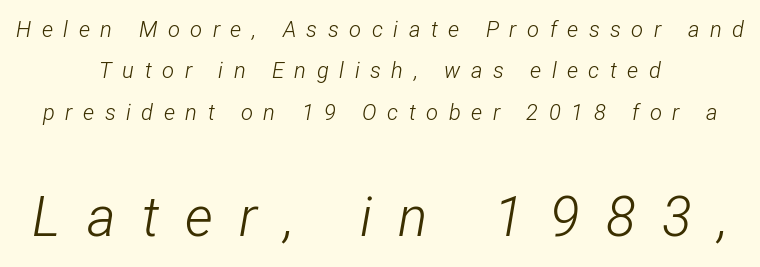
The image shows 55 px light, condensed type, italic (leaning right); set centered, line spacing 1.88x, unusually wide letter spacing (+0.48 em), not underlined; the second (bottom) block is 2.5x larger; low stroke contrast and a medium x-height.
